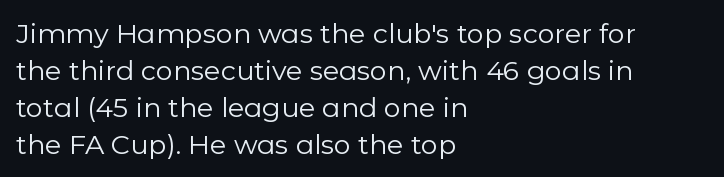
{"italic": "no", "bold": "no", "underline": "no", "align": "left", "line_spacing": "normal", "line_spacing_ratio": 1.37, "letter_spacing": "normal", "letter_spacing_em": 0.0, "glyph_px": 27}
